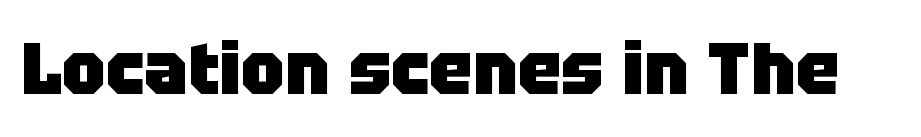
Q: Is the text bold? A: Yes.
Q: Is the text italic (slanted)? A: No, it is upright.
Q: Is the typeface a serif or a sans-serif typeface? A: Sans-serif.
Q: Is the text underlined? A: No.
Q: Is the spacing between letters normal or unusually wide? A: Normal.
Q: Width (condensed, normal, or wide)? A: Normal.
Q: Stroke contrast? A: Low.
Q: x-height? A: Large.
Q: Monospaced? A: No.
